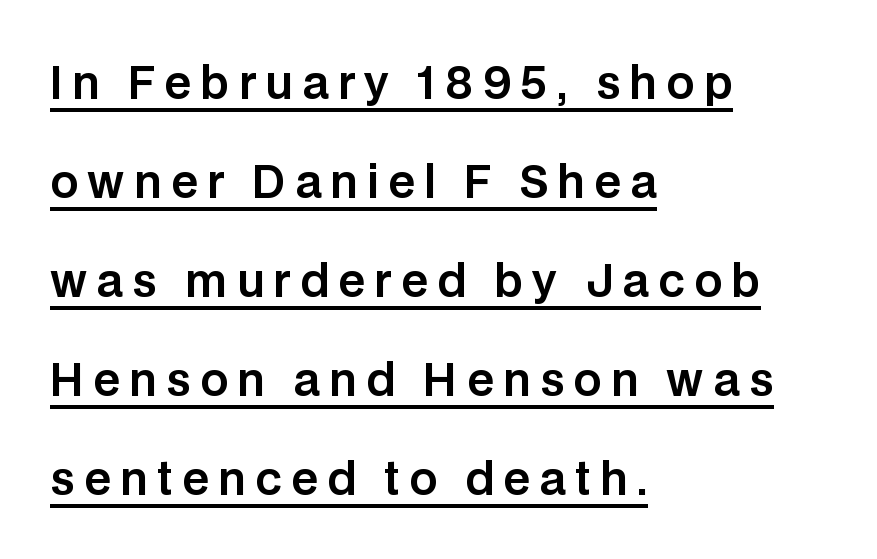
Q: Is the text italic (slanted)? A: No, it is upright.
Q: Is the typeface a serif or a sans-serif typeface? A: Sans-serif.
Q: Is the text underlined? A: Yes.
Q: How is the paragraph aligned? A: Left-aligned.
Q: Is the spacing between letters normal or unusually wide? A: Unusually wide.
Q: Is the spacing between lines tight, normal or loose? A: Loose.
Q: Width (condensed, normal, or wide)? A: Normal.
Q: Stroke contrast? A: Low.
Q: x-height? A: Large.
Q: Monospaced? A: No.
